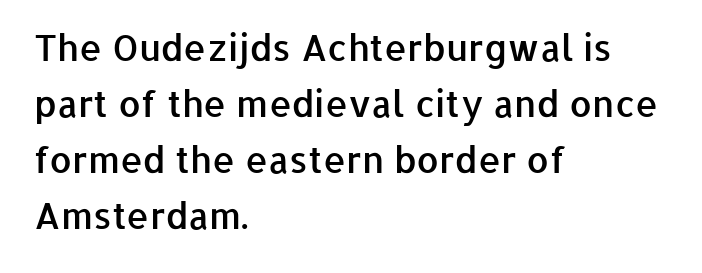
The image shows 36 px semibold sans-serif type, upright; set left-aligned, normal line spacing (1.56x), normal letter spacing, not underlined; low stroke contrast and a medium x-height.
